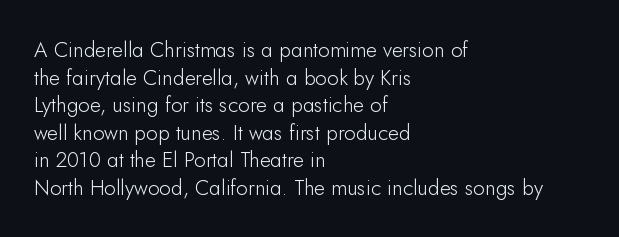
{"italic": "no", "bold": "no", "underline": "no", "align": "left", "line_spacing": "normal", "line_spacing_ratio": 1.31, "letter_spacing": "normal", "letter_spacing_em": 0.0, "glyph_px": 21}
